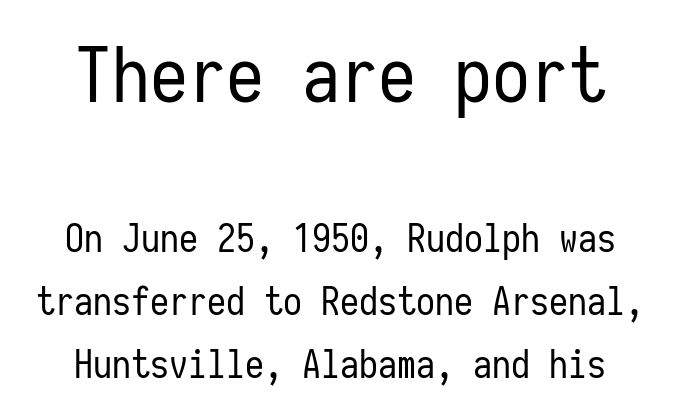
Q: Is the text bold? A: No.
Q: Is the text italic (slanted)? A: No, it is upright.
Q: Is the typeface a serif or a sans-serif typeface? A: Sans-serif.
Q: Is the text underlined? A: No.
Q: How is the paragraph aligned? A: Centered.
Q: Is the spacing between letters normal or unusually wide? A: Normal.
Q: Is the spacing between lines tight, normal or loose? A: Normal.
Q: Which block of text is set in a larger size, the first (top) or the second (bottom)? A: The first (top) one.
Q: Width (condensed, normal, or wide)? A: Condensed.
Q: Stroke contrast? A: Low.
Q: x-height? A: Medium.
Q: Monospaced? A: Yes.
